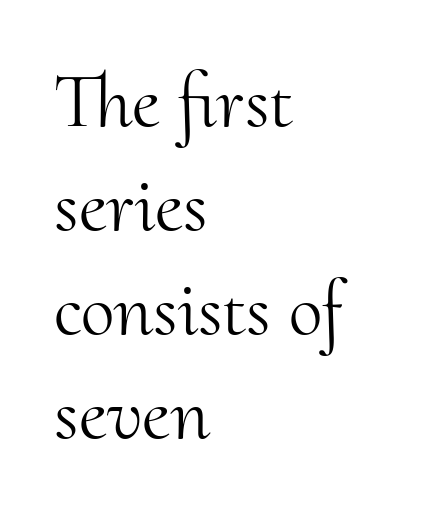
Q: Is the text bold? A: No.
Q: Is the text italic (slanted)? A: No, it is upright.
Q: Is the typeface a serif or a sans-serif typeface? A: Serif.
Q: Is the text underlined? A: No.
Q: How is the paragraph aligned? A: Left-aligned.
Q: Is the spacing between letters normal or unusually wide? A: Normal.
Q: Is the spacing between lines tight, normal or loose? A: Normal.
Q: Width (condensed, normal, or wide)? A: Normal.
Q: Stroke contrast? A: Medium.
Q: x-height? A: Small.
Q: Monospaced? A: No.
